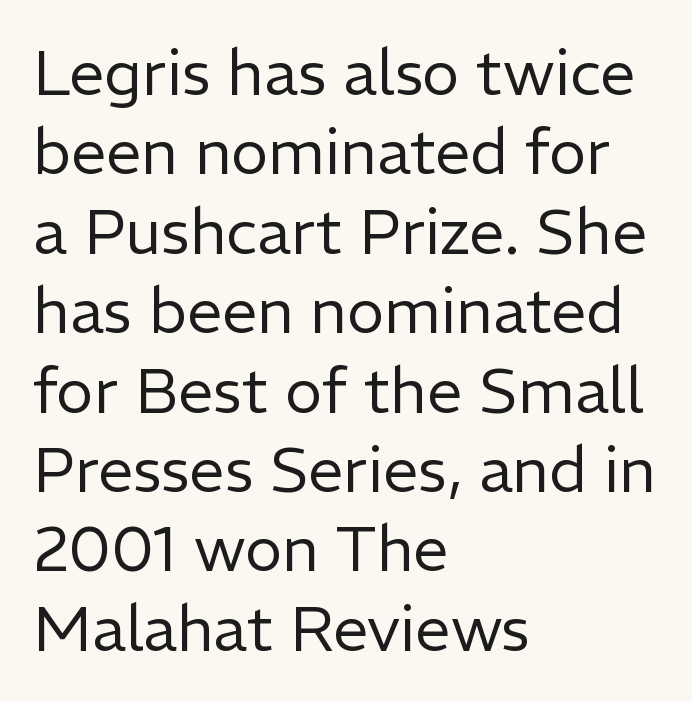
Words appear dense and cohesive because spacing is normal. Character widths vary here, with narrow letters taking less room than wide ones. Italic? Not at all — the glyphs are vertical. The baseline area is clear. Letters have the restrained weight of plain body copy at most.
